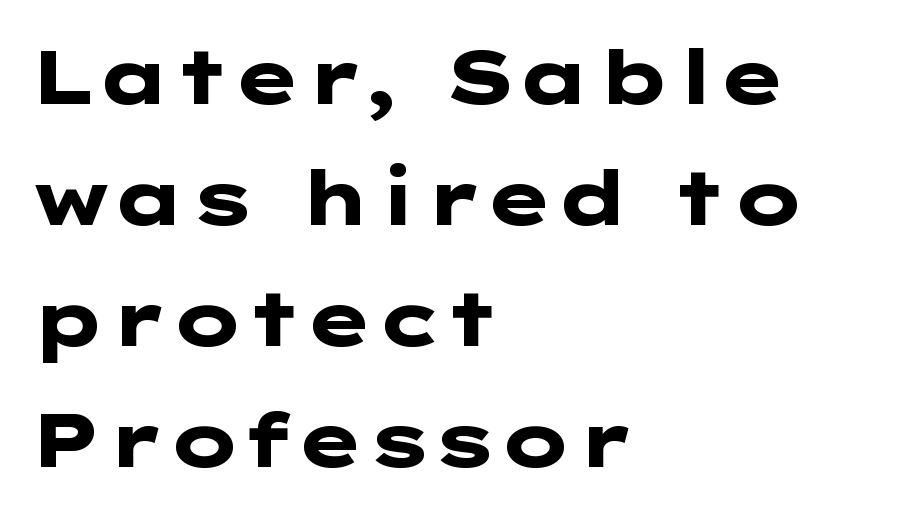
Q: Is the text bold? A: Yes.
Q: Is the text italic (slanted)? A: No, it is upright.
Q: Is the typeface a serif or a sans-serif typeface? A: Sans-serif.
Q: Is the text underlined? A: No.
Q: How is the paragraph aligned? A: Left-aligned.
Q: Is the spacing between letters normal or unusually wide? A: Normal.
Q: Is the spacing between lines tight, normal or loose? A: Normal.
Q: Width (condensed, normal, or wide)? A: Wide.
Q: Stroke contrast? A: Low.
Q: x-height? A: Medium.
